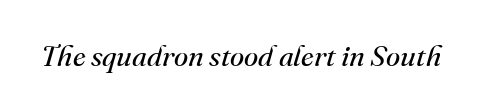
Words appear dense and cohesive because spacing is normal. Check under the words: just untouched page. The typeface chosen for these lines features serifs. The letterforms sit at book weight or below. The passage shown is typed in a proportional face where columns would drift.
